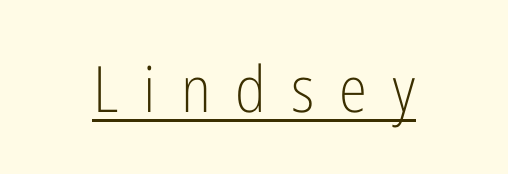
{"serif": "no", "italic": "no", "bold": "no", "weight": "light", "width": "condensed", "stroke_contrast": "low", "x_height": "medium", "monospaced": "no", "underline": "yes", "letter_spacing": "wide", "letter_spacing_em": 0.39, "glyph_px": 64}
